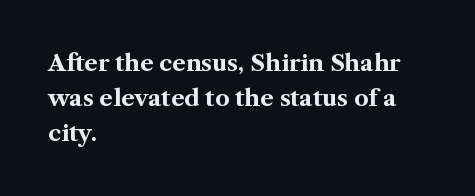
Q: Is the text bold? A: Yes.
Q: Is the text italic (slanted)? A: No, it is upright.
Q: Is the text underlined? A: No.
Q: How is the paragraph aligned? A: Left-aligned.
Q: Is the spacing between letters normal or unusually wide? A: Normal.
Q: Is the spacing between lines tight, normal or loose? A: Normal.
